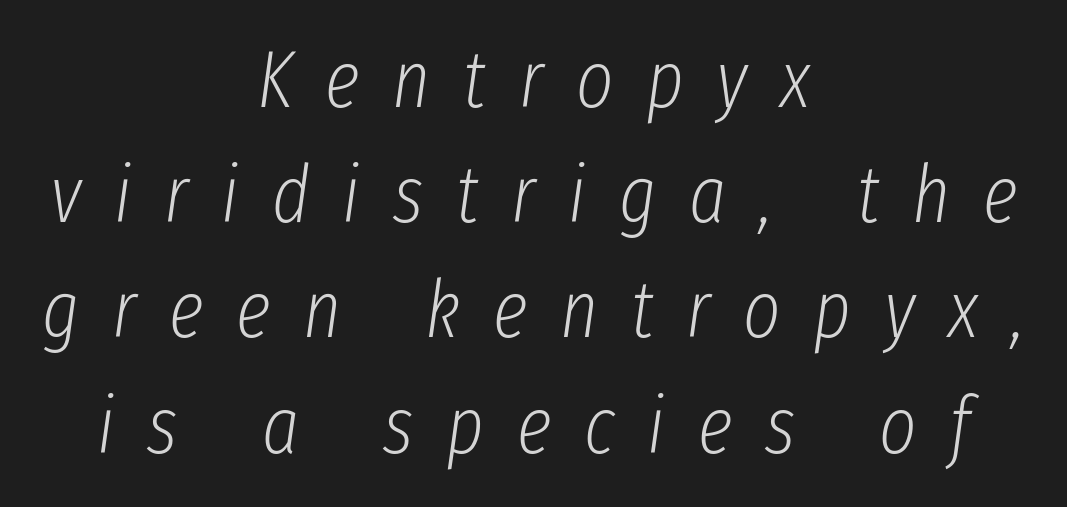
A typesetter would call this proportional, since set widths differ per character. The words here are not underlined. Loose tracking; the words dissolve into strings of separated letters. The text block is weighted toward neither margin, spreading evenly from the middle. Baseline-to-baseline distance is the conventional proportion of letter height.
